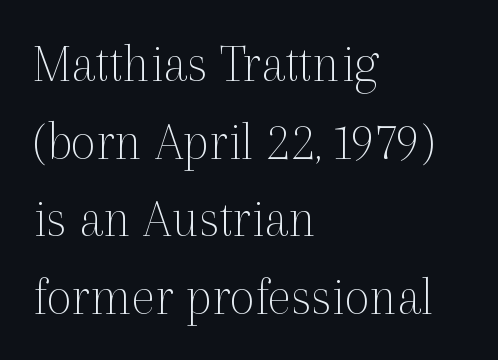
The image shows 55 px thin serif type, upright; set left-aligned, normal line spacing (1.41x), normal letter spacing, not underlined; a medium x-height.
